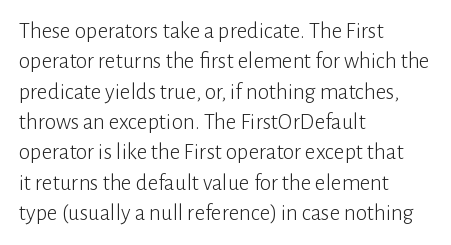
Q: Is the text bold? A: No.
Q: Is the text italic (slanted)? A: No, it is upright.
Q: Is the text underlined? A: No.
Q: How is the paragraph aligned? A: Left-aligned.
Q: Is the spacing between letters normal or unusually wide? A: Normal.
Q: Is the spacing between lines tight, normal or loose? A: Normal.
